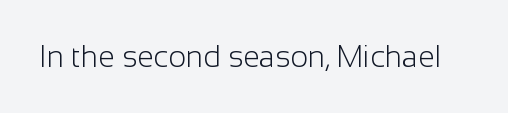
{"serif": "no", "italic": "no", "bold": "no", "weight": "light", "width": "normal", "stroke_contrast": "low", "x_height": "medium", "monospaced": "no", "underline": "no", "letter_spacing": "normal", "letter_spacing_em": 0.0, "glyph_px": 30}
